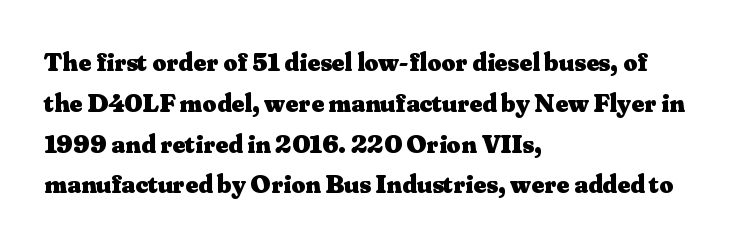
The image shows 27 px bold type, upright; set left-aligned, normal line spacing (1.51x), normal letter spacing, not underlined.
